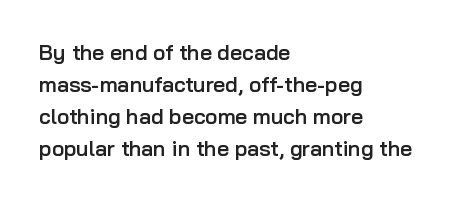
No word sits above an underline. This sample is left-justified, so line endings fall wherever the words run out. Honestly, the row spacing looks completely unremarkable. Students, this is semibold: more ink than regular, less than bold.
